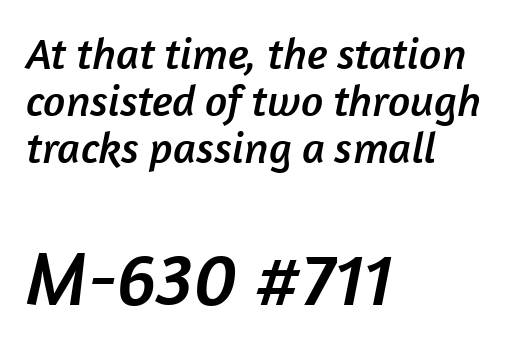
{"serif": "no", "width": "normal", "stroke_contrast": "low", "x_height": "medium", "monospaced": "no", "underline": "no", "align": "left", "line_spacing": "tight", "line_spacing_ratio": 1.07, "letter_spacing": "normal", "letter_spacing_em": 0.0, "larger_block": "second", "size_ratio": 1.75, "glyph_px": 77}
